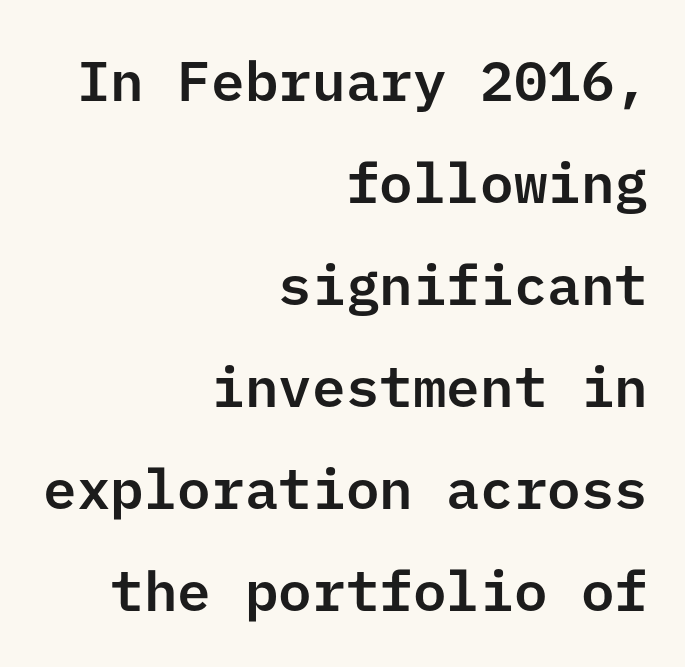
The image shows 56 px sans-serif type, upright; set right-aligned, line spacing 1.82x, normal letter spacing, not underlined; low stroke contrast and a medium x-height.
